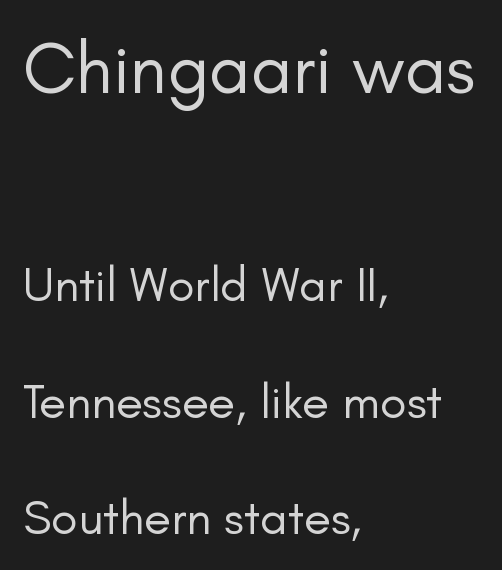
Q: Is the text bold? A: No.
Q: Is the text italic (slanted)? A: No, it is upright.
Q: Is the typeface a serif or a sans-serif typeface? A: Sans-serif.
Q: Is the text underlined? A: No.
Q: How is the paragraph aligned? A: Left-aligned.
Q: Is the spacing between letters normal or unusually wide? A: Normal.
Q: Is the spacing between lines tight, normal or loose? A: Loose.
Q: Which block of text is set in a larger size, the first (top) or the second (bottom)? A: The first (top) one.
Q: Width (condensed, normal, or wide)? A: Normal.
Q: Stroke contrast? A: Low.
Q: x-height? A: Small.
Q: Monospaced? A: No.
